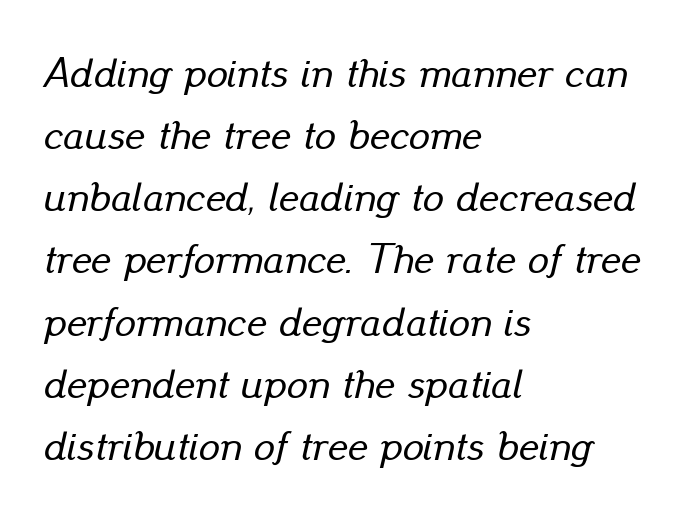
The image shows 42 px text type, italic (leaning right); set left-aligned, normal line spacing (1.48x), normal letter spacing, not underlined; low stroke contrast and a small x-height.
